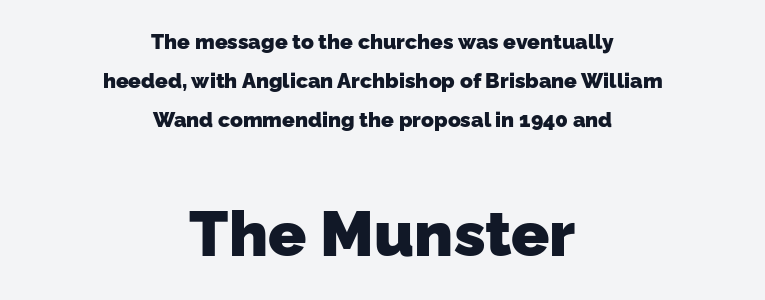
The letters in the lower block stand taller than those in the block above. Spacing verdict: proportional, widths tailored to each character. Here the glyphs are tracked normally, forming tight word shapes. The passage shown is emphatically bold. Font category for this specimen: sans-serif.
